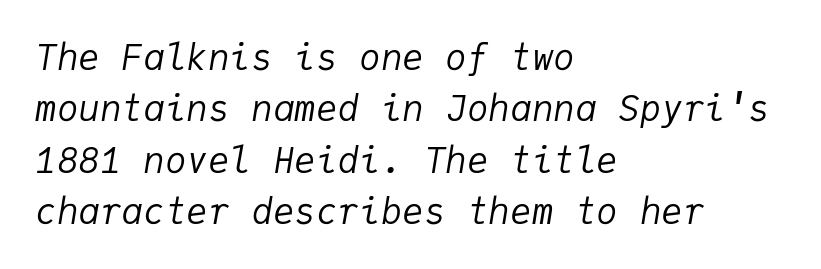
The image shows 36 px regular-weight type, italic (leaning right), monospaced; set left-aligned, normal line spacing (1.43x), normal letter spacing, not underlined; low stroke contrast and a medium x-height.
